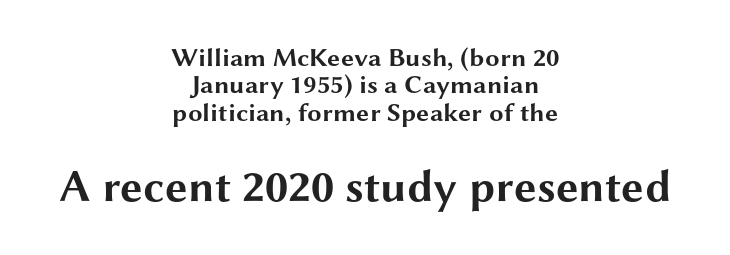
The image shows 45 px bold, wide sans-serif type, upright; set centered, tight line spacing (1.05x), normal letter spacing, not underlined; the second (bottom) block is 1.73x larger; medium stroke contrast and a medium x-height.
